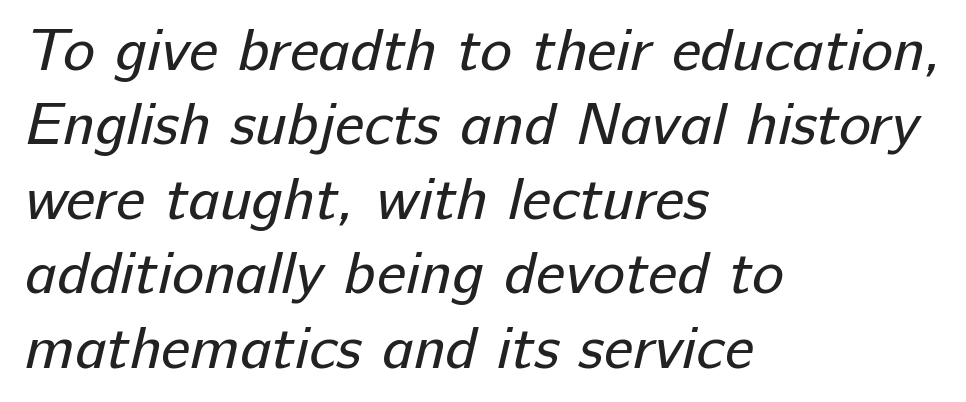
Do the characters align in a grid? No, the font is proportional. The font family rendered here belongs to the sans-serif group. Visually the block forms a straight wall on the left and a jagged coastline on the right. The weight tops out at a normal text grade.
